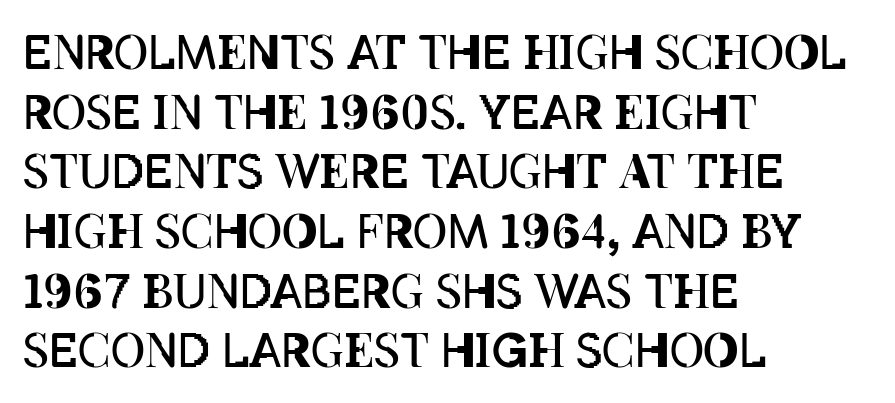
The image shows 47 px regular-weight, condensed type, upright; set left-aligned, normal line spacing (1.27x), normal letter spacing, not underlined; low stroke contrast and a large x-height.
